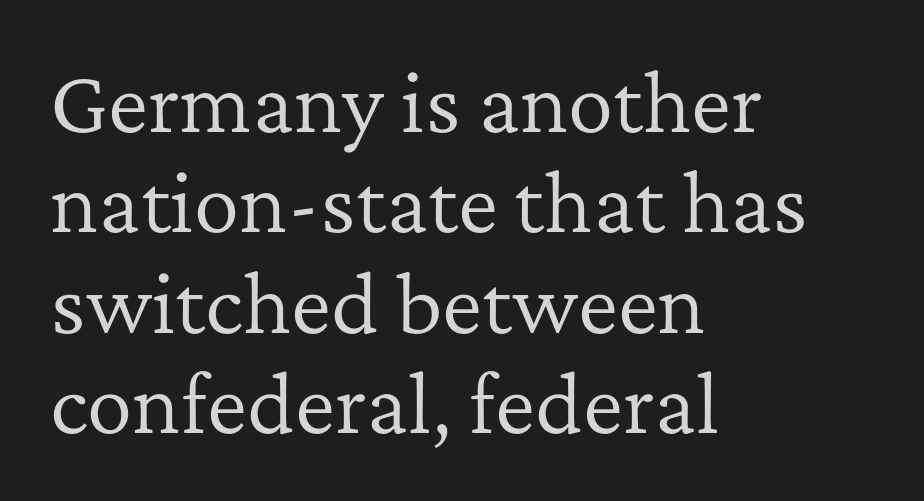
{"serif": "yes", "italic": "no", "bold": "no", "weight": "regular", "width": "normal", "stroke_contrast": "low", "x_height": "medium", "monospaced": "no", "underline": "no", "align": "left", "line_spacing": "normal", "line_spacing_ratio": 1.32, "letter_spacing": "normal", "letter_spacing_em": 0.0, "glyph_px": 76}
